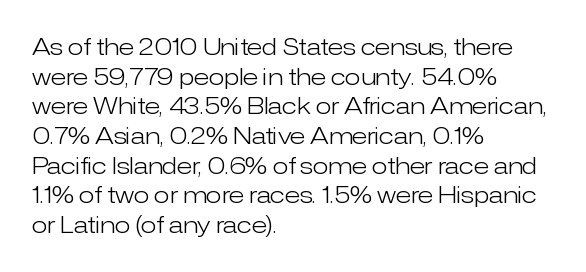
Q: Is the text bold? A: No.
Q: Is the text italic (slanted)? A: No, it is upright.
Q: Is the text underlined? A: No.
Q: How is the paragraph aligned? A: Left-aligned.
Q: Is the spacing between letters normal or unusually wide? A: Normal.
Q: Is the spacing between lines tight, normal or loose? A: Normal.
